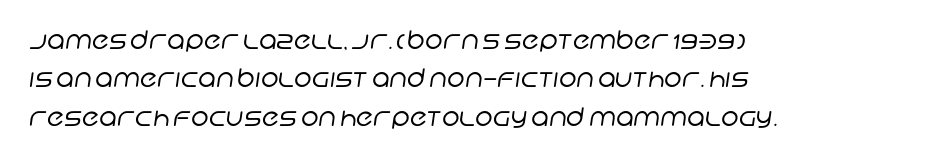
The image shows 25 px text type; set left-aligned, normal line spacing (1.54x), normal letter spacing, not underlined.
